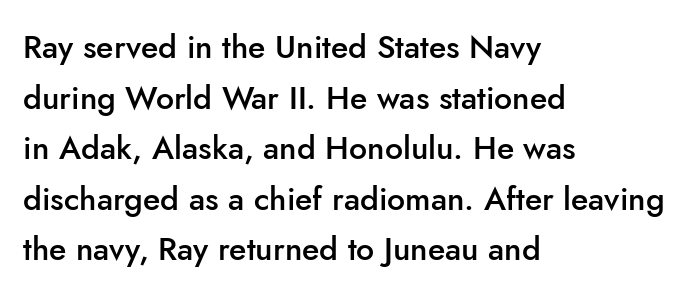
{"serif": "no", "italic": "no", "bold": "semi", "weight": "semibold", "width": "normal", "stroke_contrast": "low", "x_height": "small", "monospaced": "no", "underline": "no", "align": "left", "line_spacing": "normal", "line_spacing_ratio": 1.58, "letter_spacing": "normal", "letter_spacing_em": 0.0, "glyph_px": 32}
